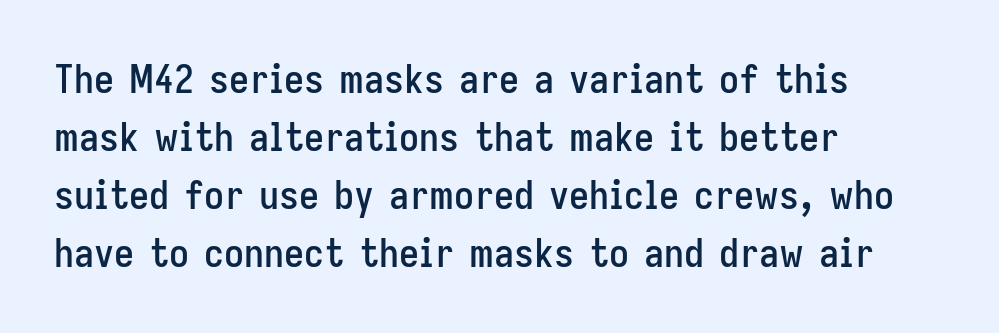
{"serif": "no", "italic": "no", "width": "condensed", "stroke_contrast": "low", "x_height": "medium", "monospaced": "no", "underline": "no", "align": "left", "line_spacing": "normal", "line_spacing_ratio": 1.45, "letter_spacing": "normal", "letter_spacing_em": 0.0, "glyph_px": 40}
